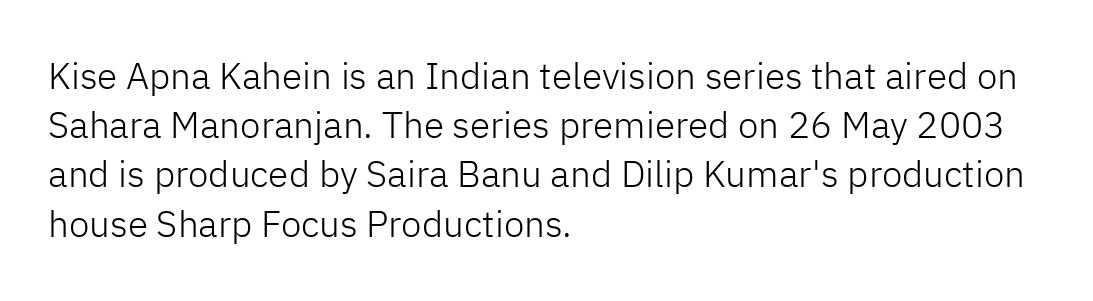
{"serif": "no", "italic": "no", "bold": "no", "weight": "light", "width": "normal", "stroke_contrast": "low", "x_height": "medium", "monospaced": "no", "underline": "no", "align": "left", "line_spacing": "normal", "line_spacing_ratio": 1.33, "letter_spacing": "normal", "letter_spacing_em": 0.0, "glyph_px": 37}
